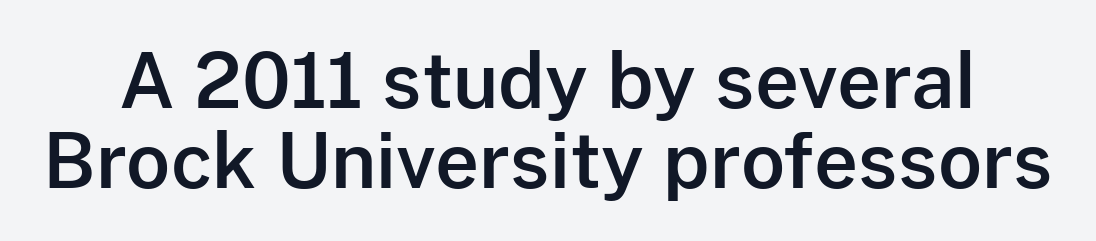
The specimen reads as upright at a glance. Cramped leading. Letterform terminals end flat and unadorned throughout the passage. The rendering uses natural spacing where letterforms have individual widths.
